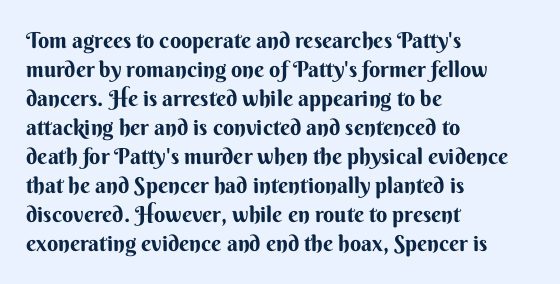
I'd describe the lettering as bold — thick and assertive. Line starts are locked; line ends wander. Nope, not italic — everything's standing straight. Only glyphs here, with clear space below each row.
